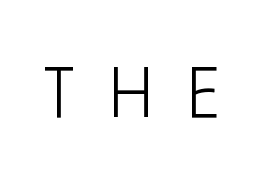
{"serif": "no", "italic": "no", "bold": "no", "weight": "light", "width": "condensed", "stroke_contrast": "low", "x_height": "large", "monospaced": "no", "underline": "no", "letter_spacing": "wide", "letter_spacing_em": 0.48, "glyph_px": 71}
